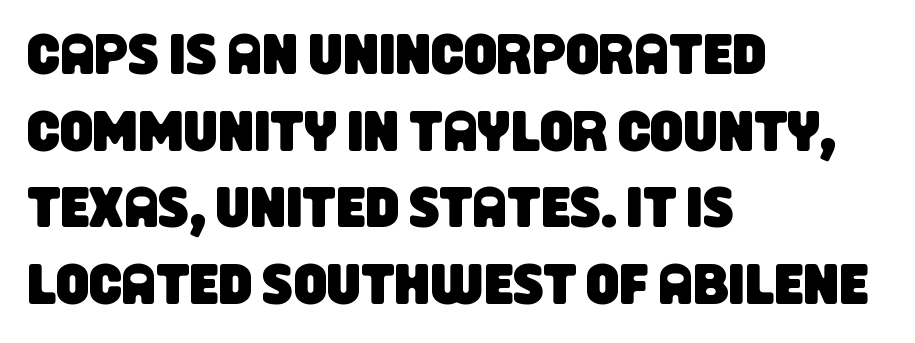
Plain, unruled lines of type. Look at the tracking — it's just the regular setting, nothing added. Proportional: the letters do not fall into vertical columns. The face used here is a sans, in the tradition of grotesques and geometrics.
